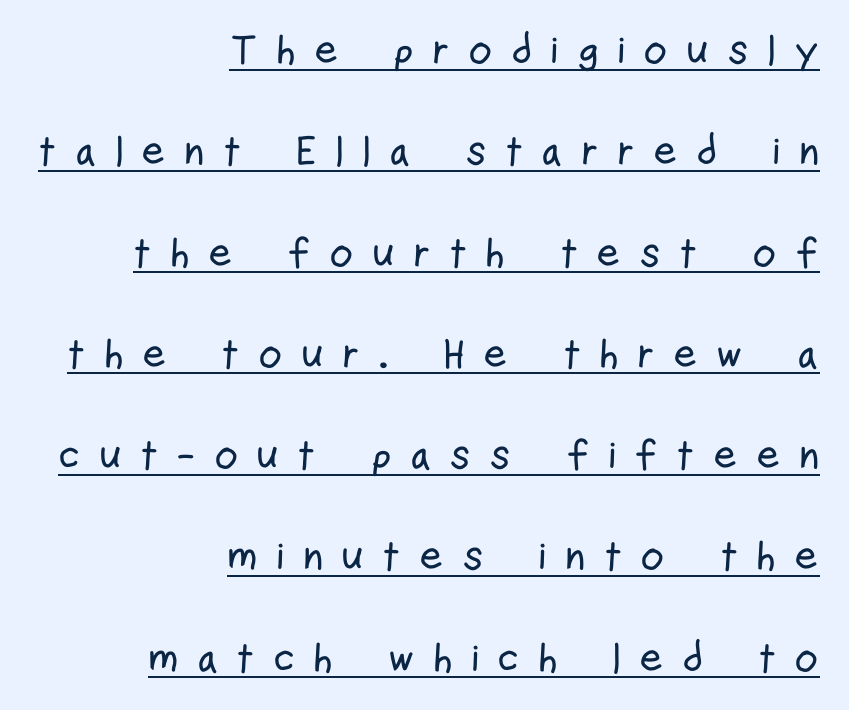
The image shows 41 px condensed sans-serif type, upright; set right-aligned, loose line spacing (2.47x), unusually wide letter spacing (+0.44 em), underlined; low stroke contrast and a medium x-height.
